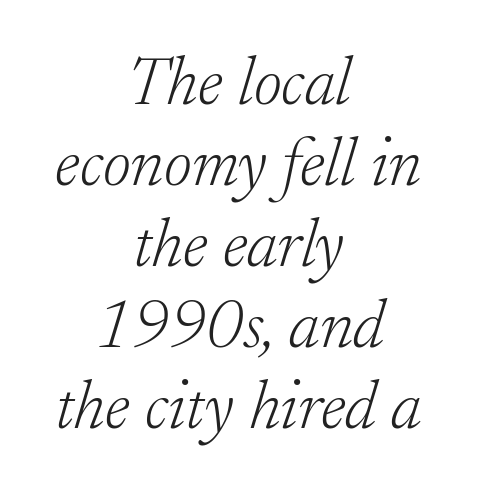
The typesetter chose a symmetrical, centered arrangement here. Bold? No — there's no thickening of the strokes. The letters advance in unequal steps, a hallmark of proportional type. The face used here is seriffed, in the tradition of book romans. Descenders are the only things crossing below the line.
